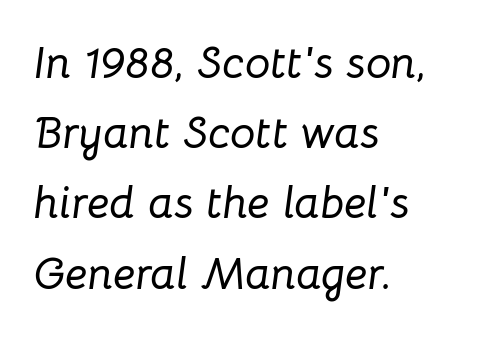
Successive baselines arrive at the customary interval. The rendering uses natural spacing where letterforms have individual widths. A bare baseline throughout the passage. Every character sits at an angle, as italics do. No extra tracking has been applied to these lines. Visually the block forms a straight wall on the left and a jagged coastline on the right.
